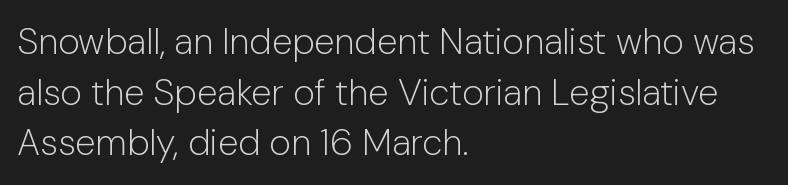
{"serif": "no", "italic": "no", "bold": "no", "weight": "light", "width": "normal", "stroke_contrast": "low", "x_height": "medium", "monospaced": "no", "underline": "no", "align": "left", "line_spacing": "normal", "line_spacing_ratio": 1.37, "letter_spacing": "normal", "letter_spacing_em": 0.0, "glyph_px": 37}
